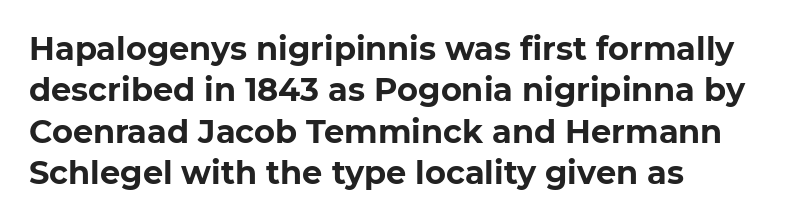
Spacing verdict: proportional, widths tailored to each character. Letter spacing: default. Stroke thickness is high; the sample reads as a true bold. These lines stack with their left ends in a neat column.
